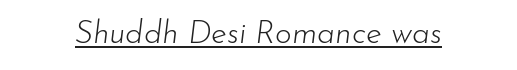
The image shows 32 px light type, italic (leaning right); set normal letter spacing, underlined; low stroke contrast and a small x-height.
